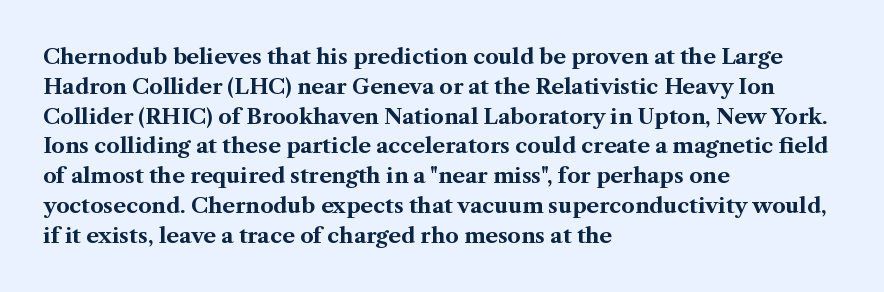
The image shows 21 px bold type, upright; set left-aligned, normal line spacing (1.42x), normal letter spacing, not underlined.
